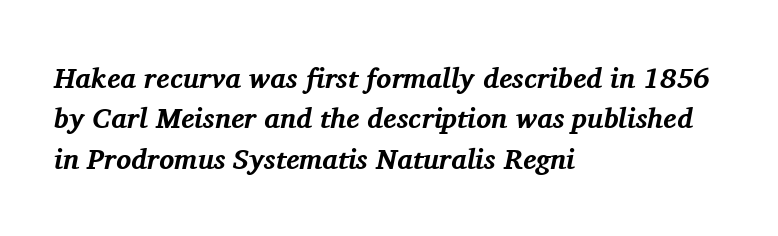
{"serif": "yes", "italic": "yes", "lean": "right", "slant_degrees": 11, "bold": "yes", "weight": "bold", "width": "normal", "stroke_contrast": "medium", "x_height": "medium", "monospaced": "no", "underline": "no", "align": "left", "line_spacing": "normal", "line_spacing_ratio": 1.44, "letter_spacing": "normal", "letter_spacing_em": 0.0, "glyph_px": 28}
